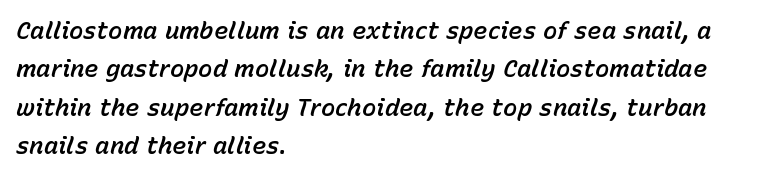
Q: Is the text italic (slanted)? A: Yes, it leans right by about 15 degrees.
Q: Is the text underlined? A: No.
Q: How is the paragraph aligned? A: Left-aligned.
Q: Is the spacing between letters normal or unusually wide? A: Normal.
Q: Is the spacing between lines tight, normal or loose? A: Normal.
